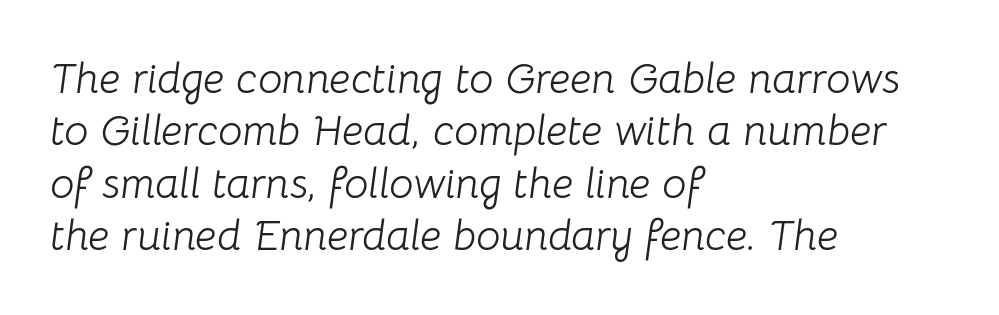
Caption: face not bold, strokes unweighted. Italic: yes, the glyphs are oblique. No word sits above an underline. These lines are rendered in a variable-pitch font.
